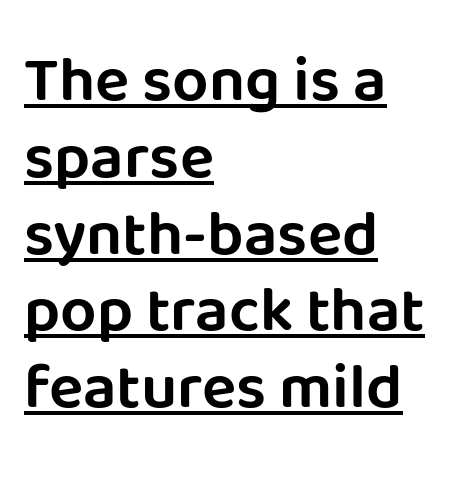
The image shows 64 px sans-serif type, upright; set left-aligned, line spacing 1.2x, normal letter spacing, underlined; low stroke contrast and a large x-height.
